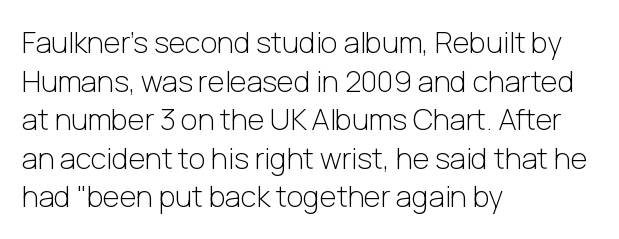
Leading matches the norm, producing a regular column. No chunkiness to these letters — they're not bold. Style check: upright. The rendering uses natural spacing where letterforms have individual widths.
